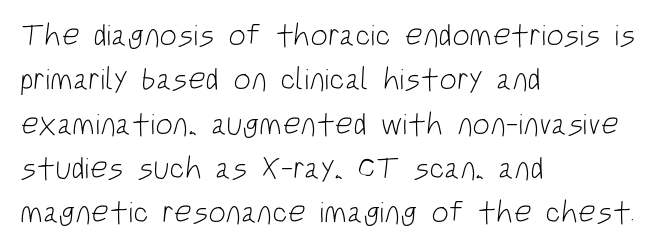
The image shows 31 px light, condensed sans-serif type; set left-aligned, normal line spacing (1.43x), normal letter spacing, not underlined; low stroke contrast and a large x-height.
